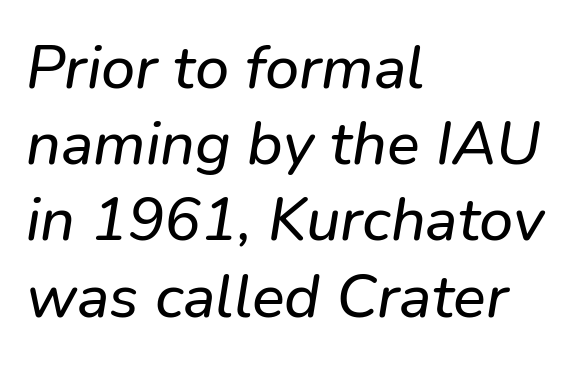
The image shows 61 px sans-serif type; set left-aligned, normal line spacing (1.25x), normal letter spacing, not underlined; low stroke contrast and a medium x-height.
